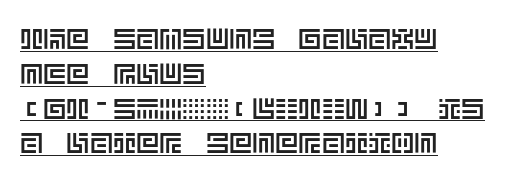
{"italic": "no", "width": "normal", "x_height": "large", "underline": "yes", "align": "left", "line_spacing_ratio": 1.2, "letter_spacing": "normal", "letter_spacing_em": 0.0, "glyph_px": 29}
